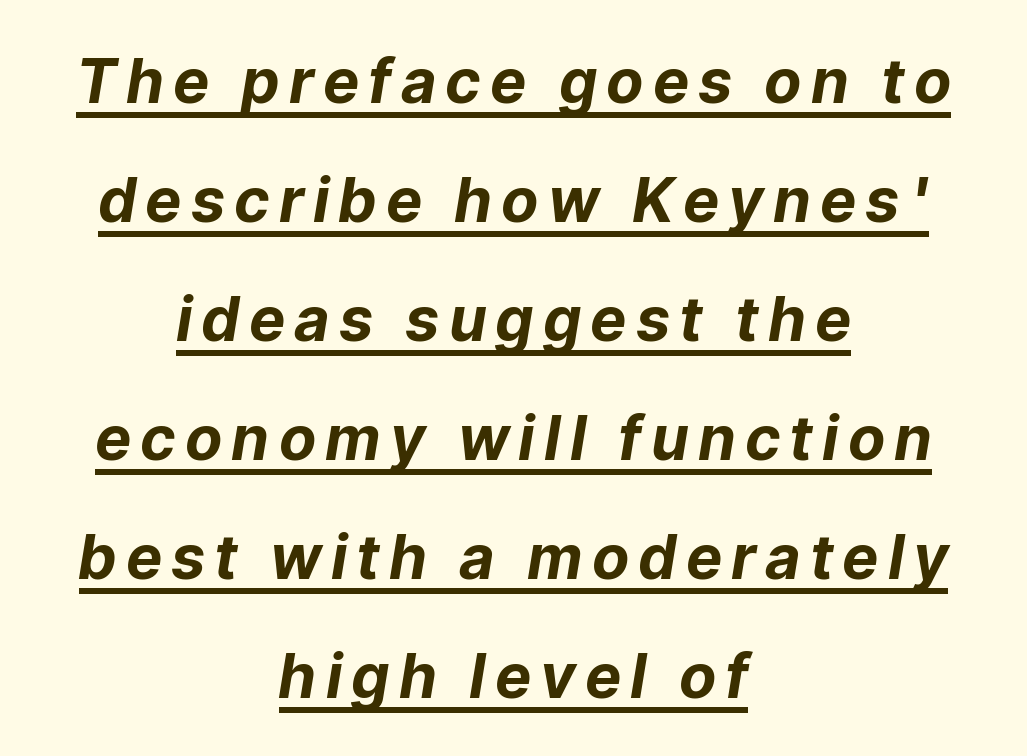
Q: Is the text bold? A: Yes.
Q: Is the text italic (slanted)? A: Yes, it leans right by about 9 degrees.
Q: Is the text underlined? A: Yes.
Q: How is the paragraph aligned? A: Centered.
Q: Is the spacing between lines tight, normal or loose? A: Loose.
Q: Width (condensed, normal, or wide)? A: Normal.
Q: Stroke contrast? A: Low.
Q: x-height? A: Medium.
Q: Monospaced? A: No.
